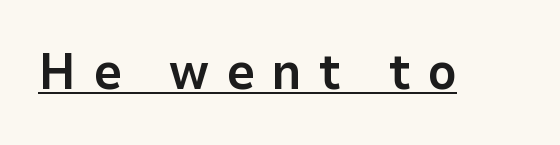
The axis of the letterforms is exactly vertical. The face used here appears with an underline applied. Spacing between characters has been opened up far beyond the box default. The rendering uses natural spacing where letterforms have individual widths.
